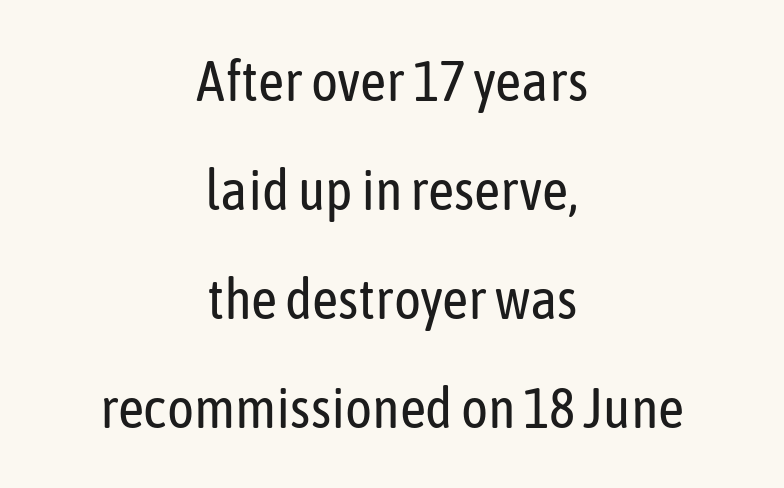
{"serif": "no", "italic": "no", "bold": "no", "weight": "regular", "width": "condensed", "stroke_contrast": "low", "x_height": "medium", "monospaced": "no", "underline": "no", "align": "center", "line_spacing": "loose", "line_spacing_ratio": 1.91, "letter_spacing": "normal", "letter_spacing_em": 0.0, "glyph_px": 57}
